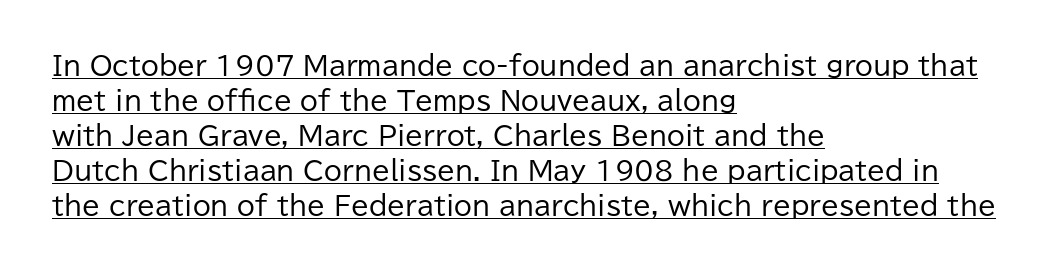
{"italic": "no", "bold": "no", "underline": "yes", "align": "left", "line_spacing": "normal", "line_spacing_ratio": 1.35, "letter_spacing": "normal", "letter_spacing_em": 0.0, "glyph_px": 26}
